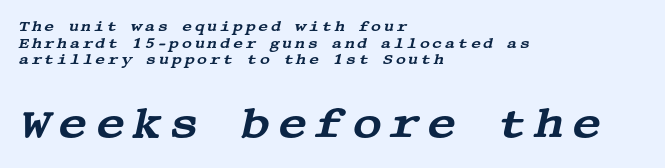
{"serif": "yes", "italic": "yes", "lean": "right", "slant_degrees": 13, "width": "wide", "stroke_contrast": "medium", "x_height": "large", "underline": "no", "align": "left", "line_spacing_ratio": 1.18, "larger_block": "second", "size_ratio": 2.93, "glyph_px": 41}
